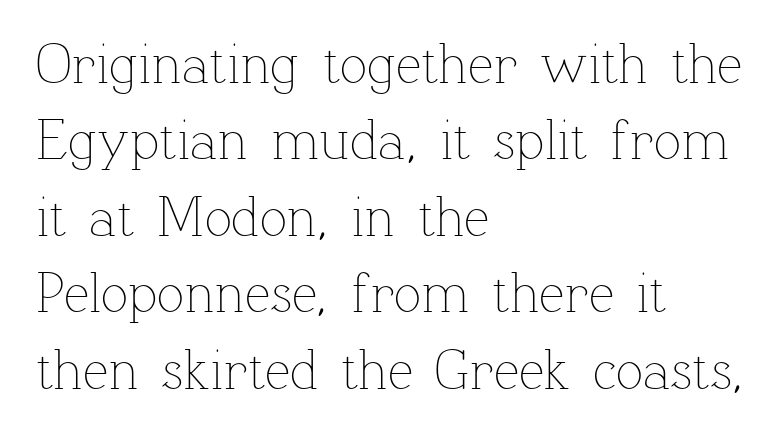
You could call the tracking neutral — neither tight nor loose. A quiet, ordinary-to-light weight characterises the typeface. The passage is arranged the way most books set body copy — flush left. This rendering features lettering with no underline. Rows of type keep a routine distance in the vertical direction.
